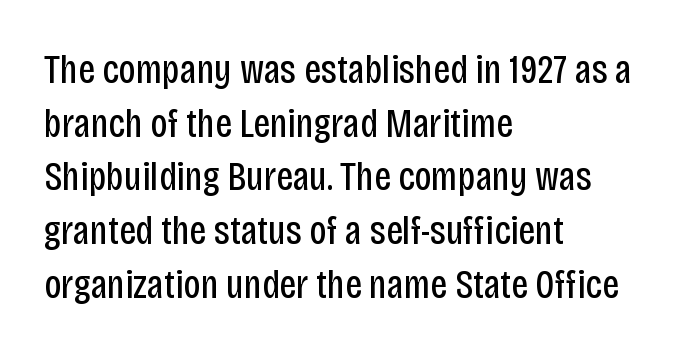
Standard letterfit; no display-style spreading of the glyphs. The line-height multiplier appears to be the usual default. Caption: face not bold, strokes unweighted. The rendering uses natural spacing where letterforms have individual widths.
